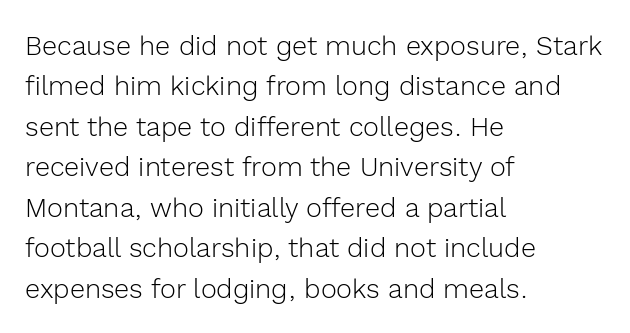
The passage shown stacks its lines at a standard gap. Students, note that the glyphs here touch the page at normal intervals. This reads as an unemphasized weight, regular at the heaviest. Typeset ragged right — the left edge is the straight one. No italicization has been applied; the sample stays upright.
